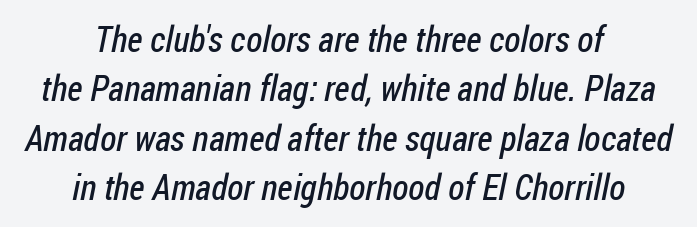
Weight class: somewhere from thin through regular. The face used here is rendered with its standard letterfit. If you folded the block vertically in half, each line would mirror itself in length. Font category for this specimen: sans-serif. Quick note: interline space is typical. Only glyphs here, with clear space below each row.
